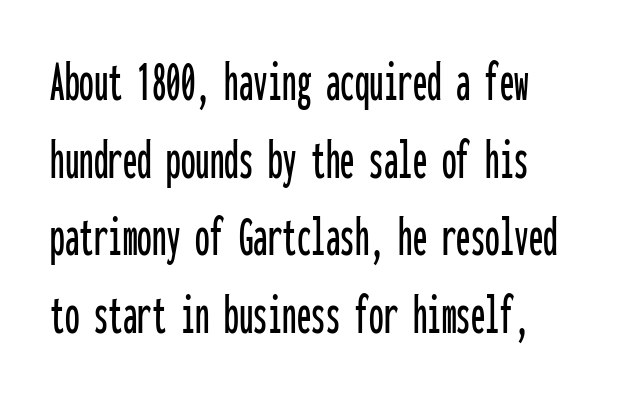
{"serif": "no", "italic": "no", "width": "condensed", "stroke_contrast": "low", "x_height": "medium", "monospaced": "yes", "underline": "no", "line_spacing": "normal", "line_spacing_ratio": 1.34, "letter_spacing": "normal", "letter_spacing_em": 0.0, "glyph_px": 58}
